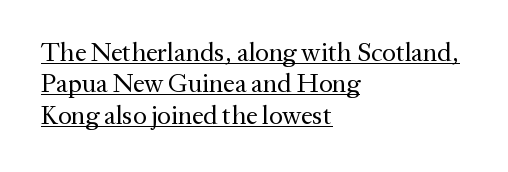
{"italic": "no", "bold": "no", "underline": "yes", "align": "left", "line_spacing_ratio": 1.21, "letter_spacing": "normal", "letter_spacing_em": 0.0, "glyph_px": 26}
